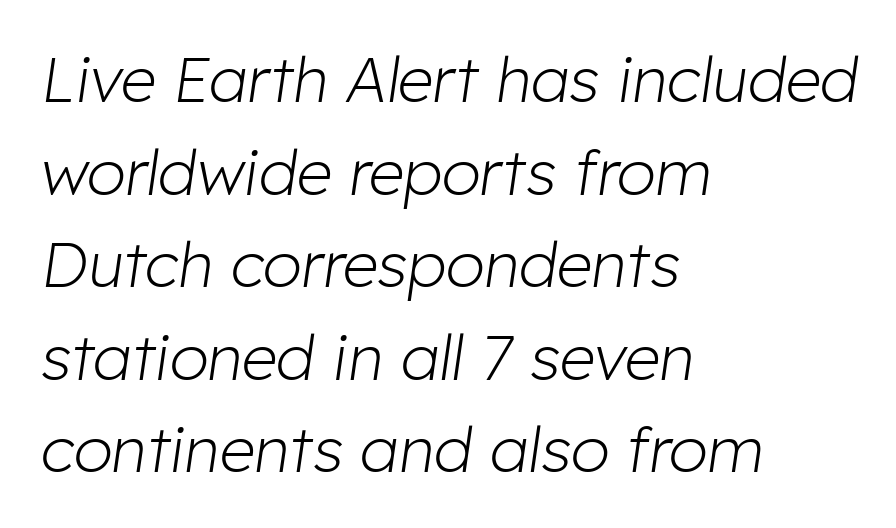
{"italic": "yes", "lean": "right", "slant_degrees": 8, "bold": "no", "weight": "light", "width": "normal", "stroke_contrast": "low", "x_height": "medium", "monospaced": "no", "underline": "no", "align": "left", "line_spacing": "normal", "line_spacing_ratio": 1.47, "letter_spacing": "normal", "letter_spacing_em": 0.0, "glyph_px": 63}
